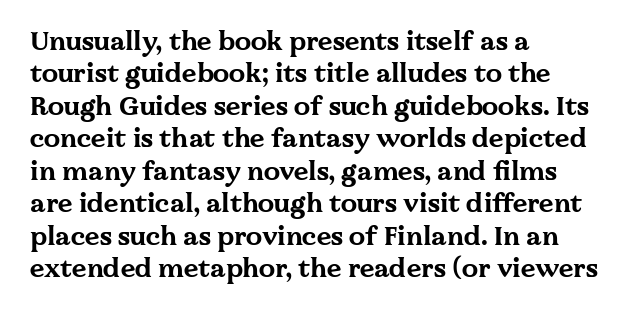
Interline gaps are of average width in this sample. Words float on clear page, feet unadorned. Weight check: bold — yes, fully. These lines were composed using upright roman letters.
